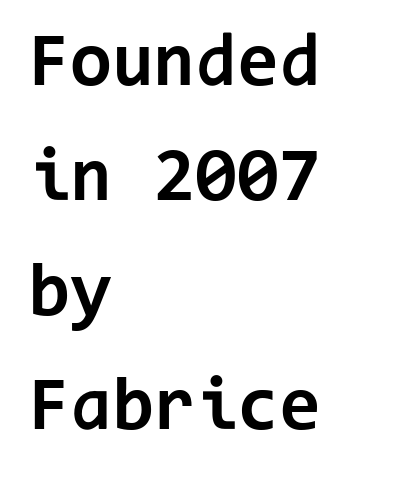
Compared with an ordinary text face, these strokes are far heavier — a full bold. Notice how descenders clear the ascenders below comfortably — that's standard leading. Typographically, this falls in the sans-serif category. Fixed-width glyphs throughout — classic coding-font behaviour.
